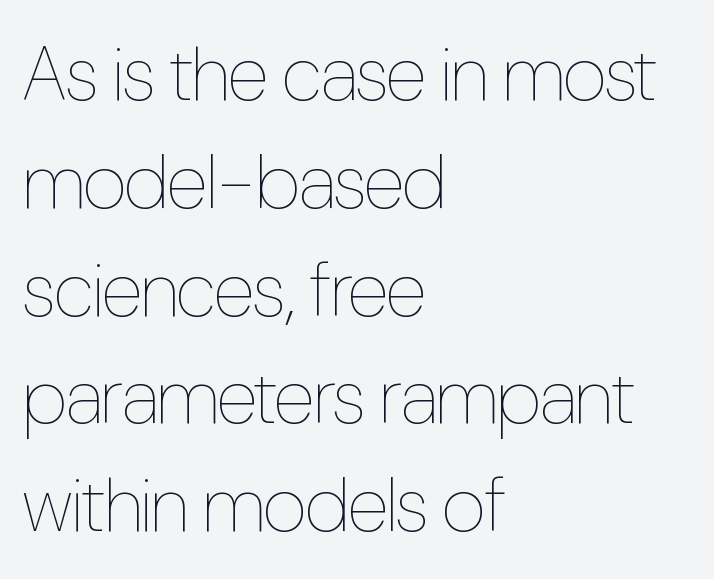
{"italic": "no", "bold": "no", "weight": "thin", "width": "condensed", "stroke_contrast": "low", "x_height": "medium", "monospaced": "no", "underline": "no", "align": "left", "line_spacing": "normal", "line_spacing_ratio": 1.4, "letter_spacing": "normal", "letter_spacing_em": 0.0, "glyph_px": 77}
